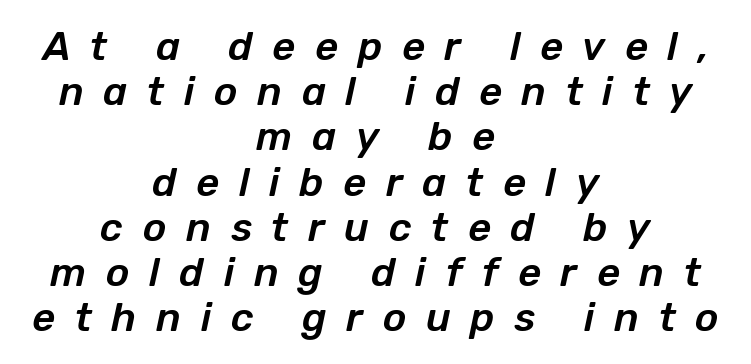
The image shows 40 px text type, italic (leaning right); set centered, tight line spacing (1.13x), unusually wide letter spacing (+0.49 em), not underlined; low stroke contrast and a medium x-height.
